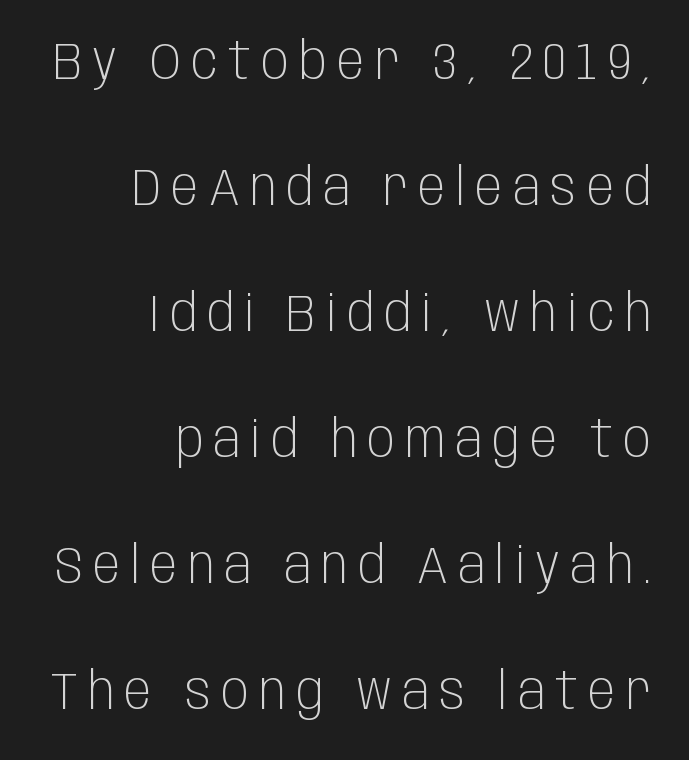
{"serif": "no", "italic": "no", "bold": "no", "weight": "light", "width": "condensed", "stroke_contrast": "low", "x_height": "large", "monospaced": "no", "underline": "no", "align": "right", "line_spacing": "loose", "line_spacing_ratio": 2.47, "letter_spacing": "wide", "letter_spacing_em": 0.2, "glyph_px": 51}
